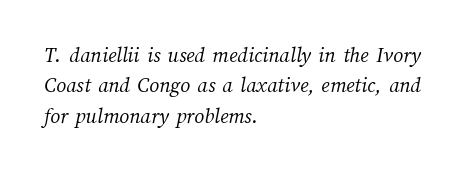
Q: Is the text bold? A: No.
Q: Is the text underlined? A: No.
Q: How is the paragraph aligned? A: Left-aligned.
Q: Is the spacing between letters normal or unusually wide? A: Normal.
Q: Is the spacing between lines tight, normal or loose? A: Normal.
